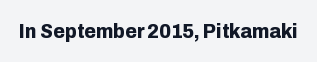
The letterforms sit shoulder to shoulder at normal distance. These lines were composed using upright roman letters. Check the space under the baseline: it is left empty. The sample has been set heavy, in full bold.
